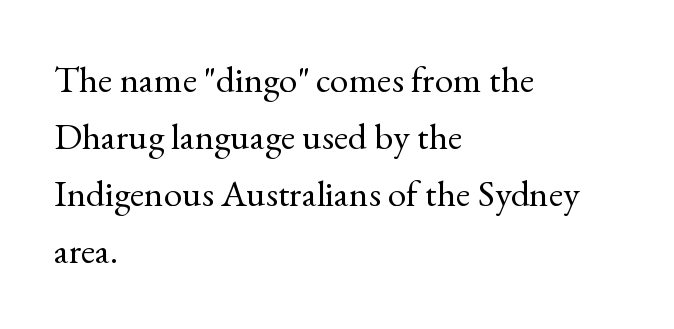
The image shows 37 px regular-weight serif type, upright; set left-aligned, normal line spacing (1.54x), normal letter spacing, not underlined; a small x-height.
